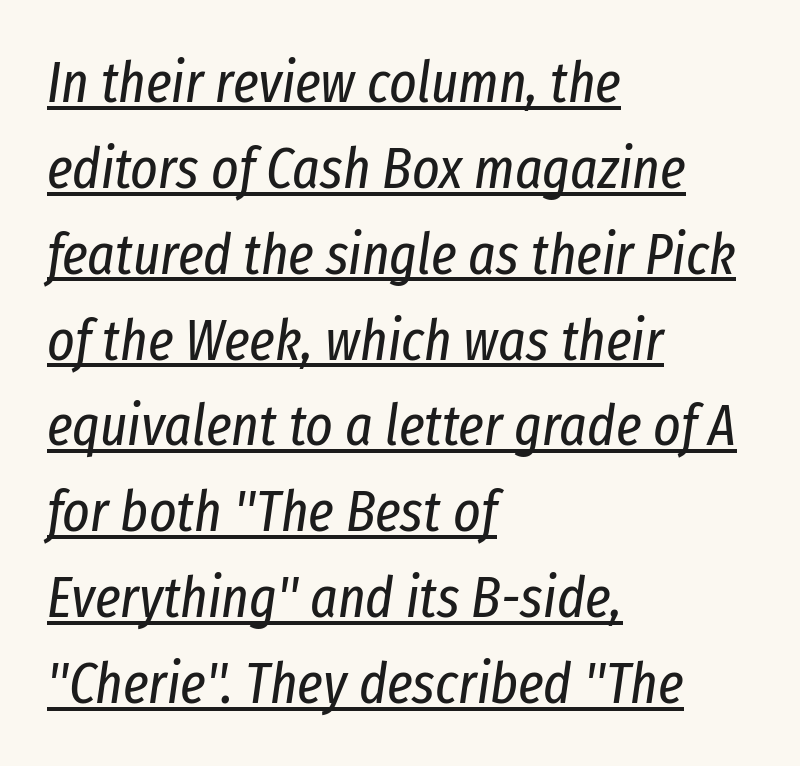
Glance below the letters and you will spot a drawn line. Casual observation: everything's shoved over to the left. In terms of posture, this sample is oblique. Whoever set this chose a conventional vertical rhythm. Spacing between characters is what you'd get straight out of the box. Stroke mass is kept to a normal reading level or below.
